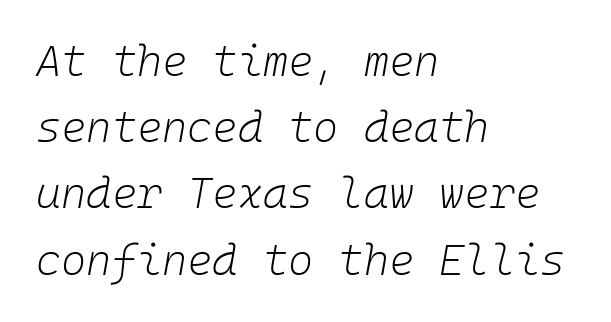
{"italic": "yes", "lean": "right", "slant_degrees": 10, "bold": "no", "weight": "light", "width": "normal", "stroke_contrast": "low", "x_height": "medium", "monospaced": "yes", "underline": "no", "align": "left", "line_spacing": "normal", "line_spacing_ratio": 1.54, "letter_spacing": "normal", "letter_spacing_em": 0.0, "glyph_px": 43}
